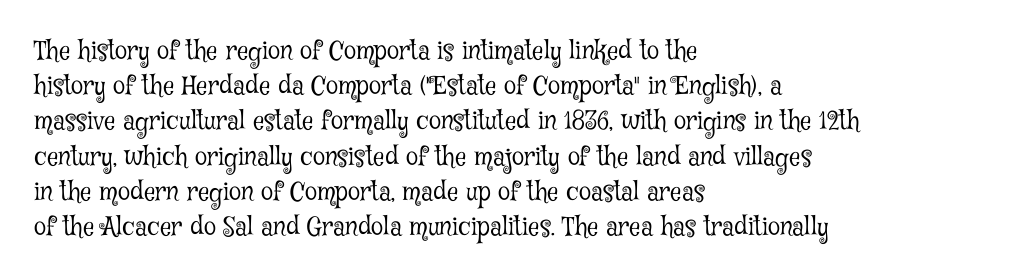
{"italic": "no", "bold": "no", "underline": "no", "align": "left", "line_spacing": "normal", "line_spacing_ratio": 1.41, "letter_spacing": "normal", "letter_spacing_em": 0.0, "glyph_px": 25}
